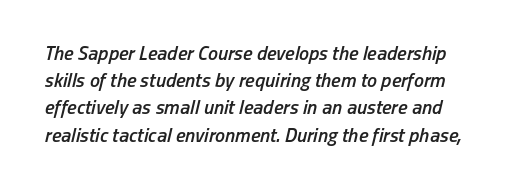
The image shows 20 px text type, italic (leaning right); set normal line spacing (1.36x), normal letter spacing, not underlined.
